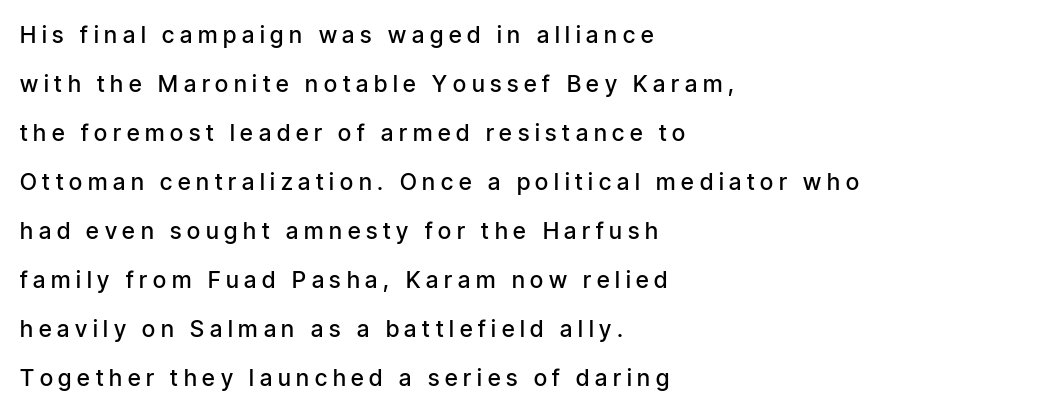
{"italic": "no", "bold": "semi", "underline": "no", "align": "left", "line_spacing": "loose", "line_spacing_ratio": 2.13, "letter_spacing": "wide", "letter_spacing_em": 0.25, "glyph_px": 23}
